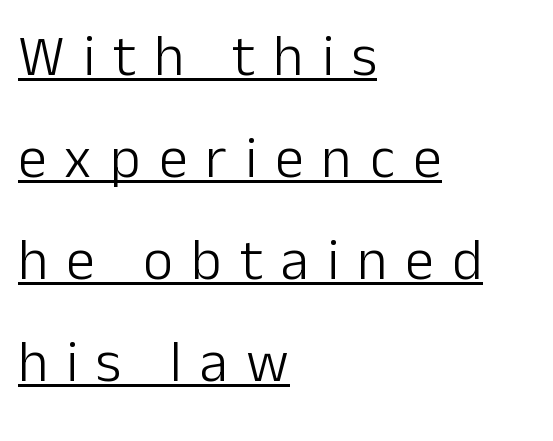
Display-style spreading of the glyphs; the letterfit is very open. Quick note: not italic, upright. The lines are quadded left. The passage shown is typeset with a sans-serif family.
